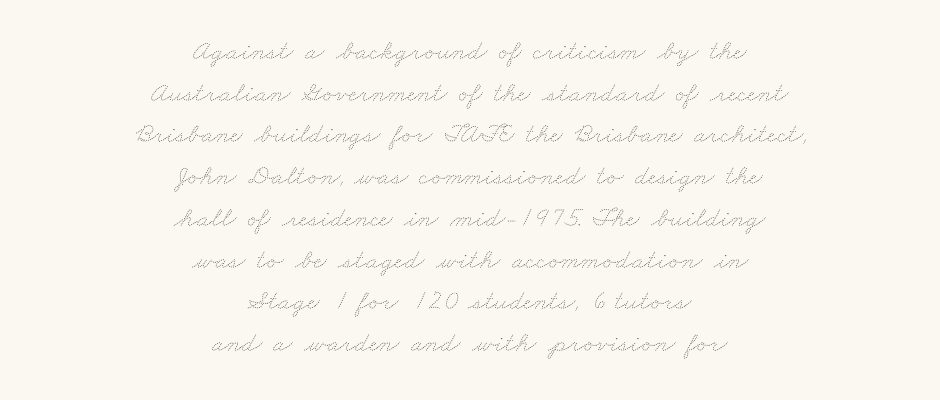
Which margin do the lines hug? Neither — every line sits in the middle. The rendering keeps characters at their native spacing. Spacing verdict: proportional, widths tailored to each character. Regarding leading, the lines here are spaced in the standard way. Weight: in the light-to-regular range. Quick note: underline off.
